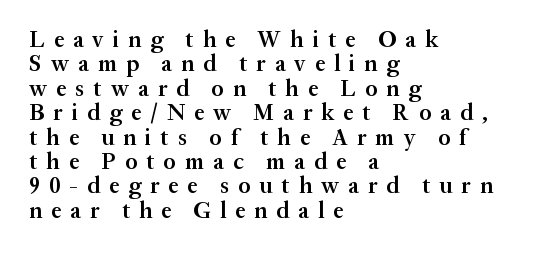
{"italic": "no", "bold": "semi", "underline": "no", "align": "left", "line_spacing": "tight", "line_spacing_ratio": 1.06, "letter_spacing": "wide", "letter_spacing_em": 0.39, "glyph_px": 23}
